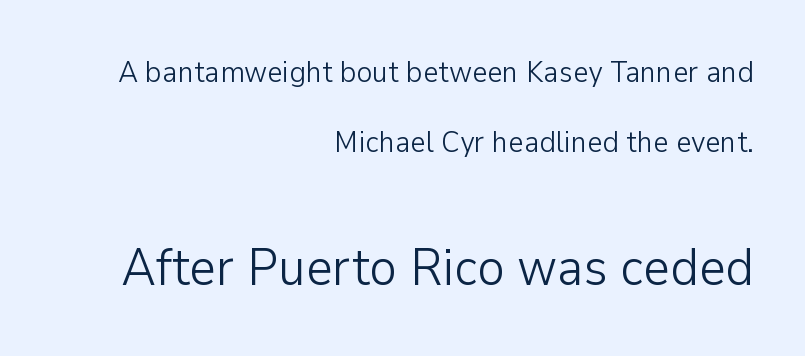
Q: Is the text bold? A: No.
Q: Is the text italic (slanted)? A: No, it is upright.
Q: Is the typeface a serif or a sans-serif typeface? A: Sans-serif.
Q: Is the text underlined? A: No.
Q: How is the paragraph aligned? A: Right-aligned.
Q: Is the spacing between letters normal or unusually wide? A: Normal.
Q: Is the spacing between lines tight, normal or loose? A: Loose.
Q: Which block of text is set in a larger size, the first (top) or the second (bottom)? A: The second (bottom) one.
Q: Width (condensed, normal, or wide)? A: Normal.
Q: Stroke contrast? A: Low.
Q: x-height? A: Medium.
Q: Monospaced? A: No.
